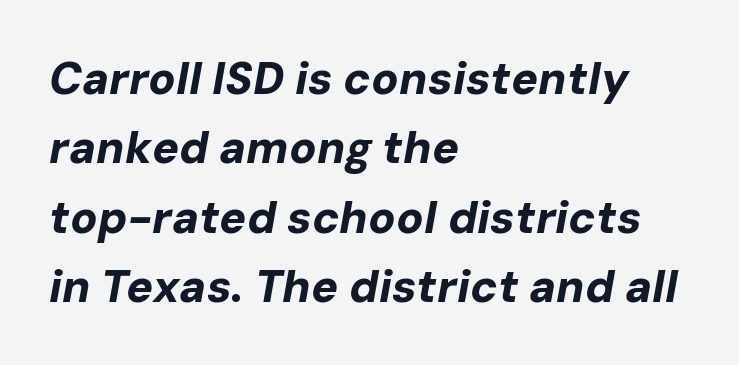
A typesetter would call this zero additional tracking. Letters rest on an invisible, unmarked baseline. Line starts are locked; line ends wander. The space between consecutive lines is moderate. Is the type bold? Yes — the strokes are clearly thick and heavy. Think of a printed novel: that variable character pitch is what you see here.
